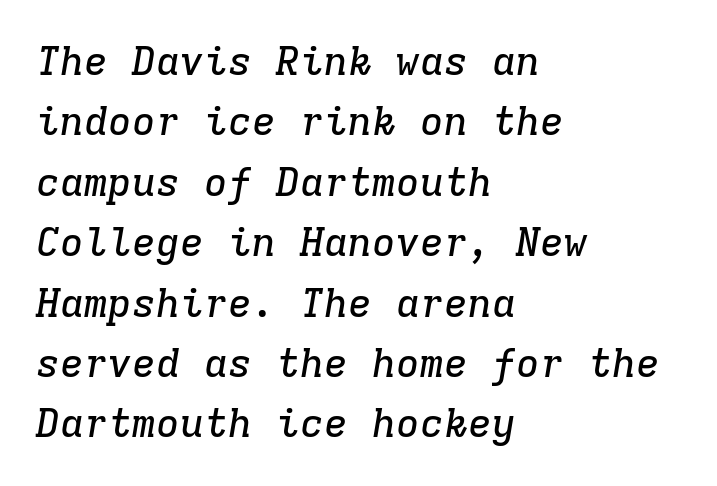
{"serif": "yes", "italic": "yes", "lean": "right", "slant_degrees": 9, "width": "normal", "stroke_contrast": "low", "x_height": "medium", "monospaced": "yes", "underline": "no", "align": "left", "line_spacing": "normal", "line_spacing_ratio": 1.51, "letter_spacing": "normal", "letter_spacing_em": 0.0, "glyph_px": 40}
